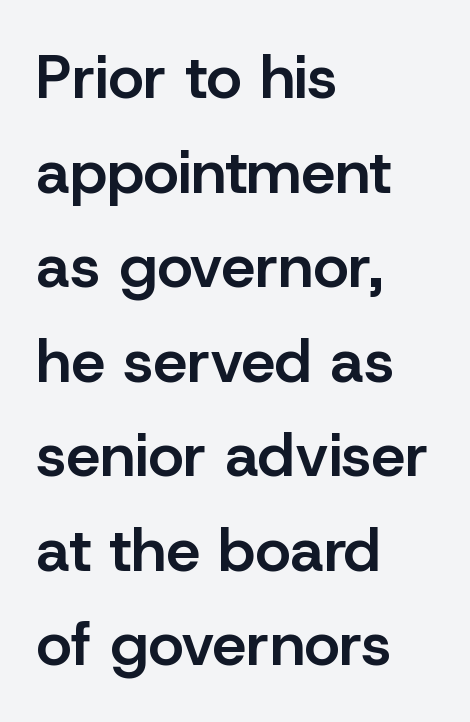
The image shows 61 px semibold sans-serif type, upright; set left-aligned, normal line spacing (1.55x), normal letter spacing, not underlined; low stroke contrast and a medium x-height.
